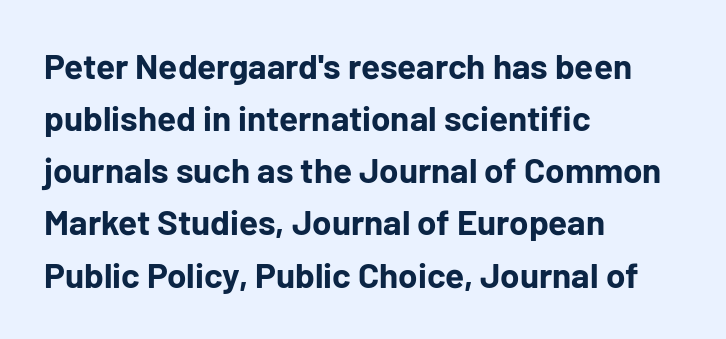
{"serif": "no", "italic": "no", "bold": "yes", "weight": "bold", "width": "normal", "stroke_contrast": "low", "x_height": "medium", "monospaced": "no", "underline": "no", "align": "left", "line_spacing": "normal", "line_spacing_ratio": 1.49, "letter_spacing": "normal", "letter_spacing_em": 0.0, "glyph_px": 35}
